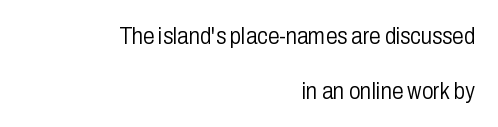
The image shows 23 px text type, upright; set right-aligned, loose line spacing (2.38x), normal letter spacing, not underlined.
